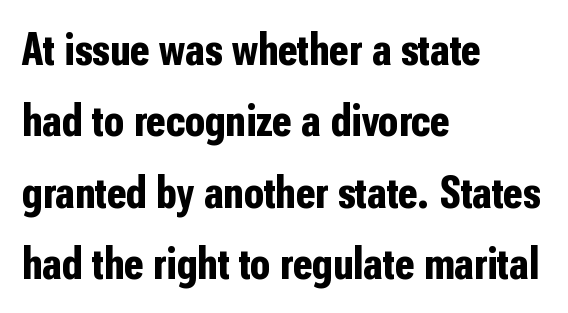
The image shows 46 px bold, condensed sans-serif type, upright; set left-aligned, normal line spacing (1.55x), normal letter spacing, not underlined; low stroke contrast and a medium x-height.
